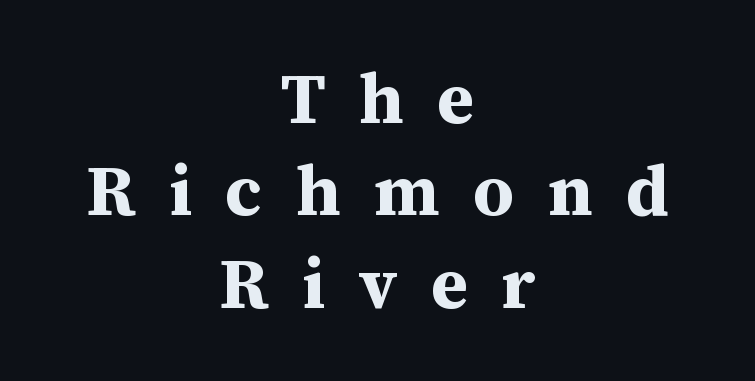
Q: Is the text bold? A: Yes.
Q: Is the text italic (slanted)? A: No, it is upright.
Q: Is the typeface a serif or a sans-serif typeface? A: Serif.
Q: Is the text underlined? A: No.
Q: How is the paragraph aligned? A: Centered.
Q: Is the spacing between letters normal or unusually wide? A: Unusually wide.
Q: Is the spacing between lines tight, normal or loose? A: Normal.
Q: Width (condensed, normal, or wide)? A: Normal.
Q: Stroke contrast? A: Medium.
Q: x-height? A: Medium.
Q: Monospaced? A: No.
